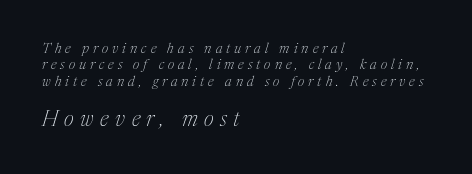
The image shows 22 px text type, italic (leaning right); set left-aligned, line spacing 1.17x, unusually wide letter spacing (+0.29 em), not underlined; the second (bottom) block is 1.57x larger.
